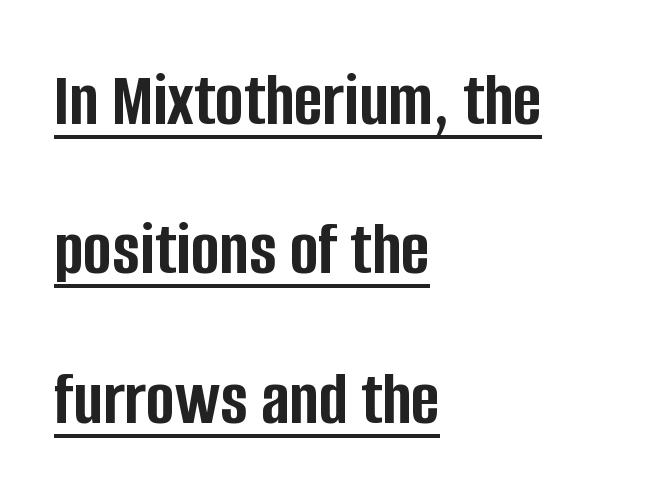
{"serif": "no", "italic": "no", "bold": "yes", "weight": "semibold", "width": "condensed", "stroke_contrast": "low", "x_height": "large", "monospaced": "no", "underline": "yes", "align": "left", "line_spacing": "loose", "line_spacing_ratio": 1.94, "letter_spacing": "normal", "letter_spacing_em": 0.0, "glyph_px": 77}
